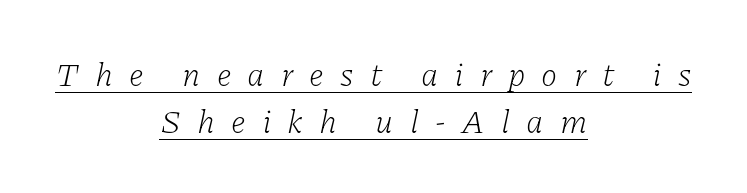
{"serif": "yes", "italic": "yes", "lean": "right", "slant_degrees": 11, "bold": "no", "weight": "light", "width": "normal", "stroke_contrast": "low", "x_height": "medium", "monospaced": "no", "underline": "yes", "align": "center", "line_spacing": "normal", "line_spacing_ratio": 1.42, "letter_spacing": "wide", "letter_spacing_em": 0.49, "glyph_px": 33}
